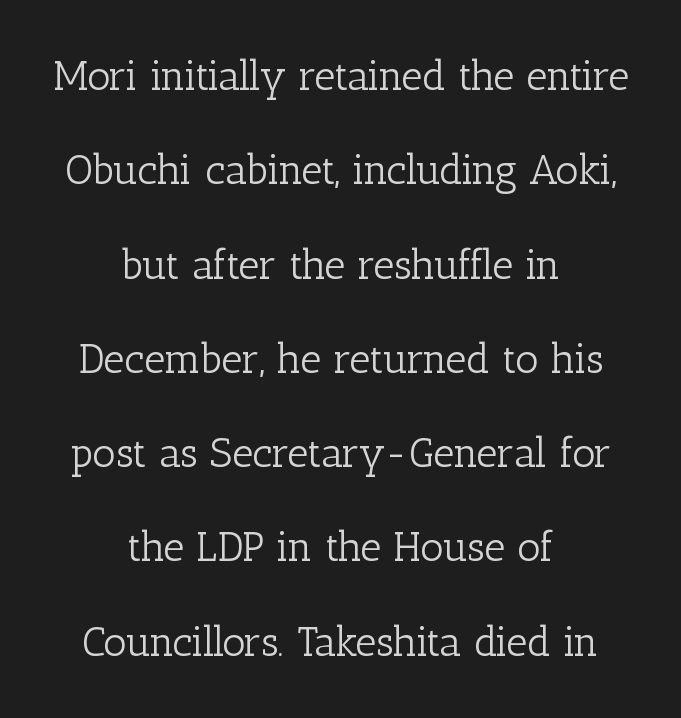
The typeface has the unassuming heft of standard copy or less. Observe the ordinary spacing: letters are neighbours, not strangers. Type style note: has serifs. Caption: multi-line text, centered on the measure.
